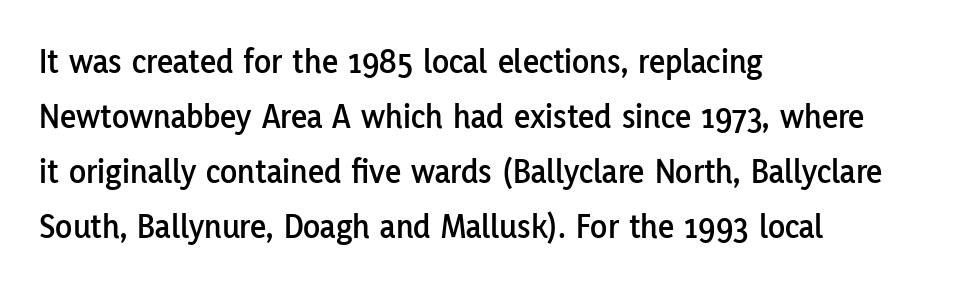
The image shows 35 px sans-serif type, upright; set left-aligned, normal line spacing (1.57x), normal letter spacing, not underlined; low stroke contrast and a medium x-height.
